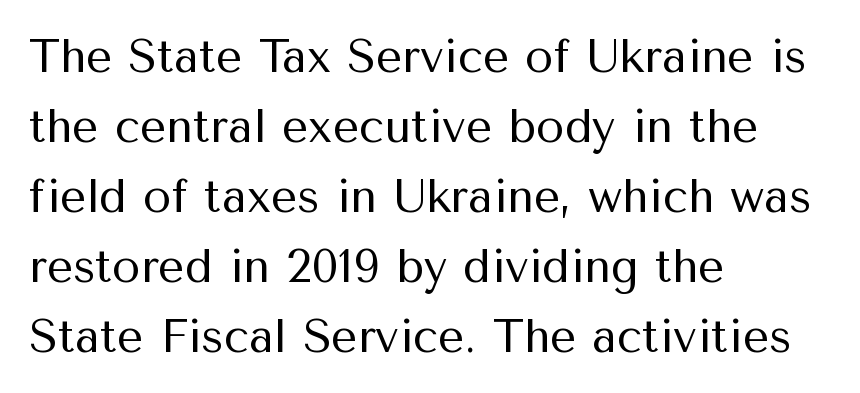
{"serif": "no", "italic": "no", "bold": "no", "weight": "regular", "width": "normal", "stroke_contrast": "medium", "x_height": "medium", "monospaced": "no", "underline": "no", "align": "left", "line_spacing": "normal", "line_spacing_ratio": 1.52, "letter_spacing": "normal", "letter_spacing_em": 0.0, "glyph_px": 46}
